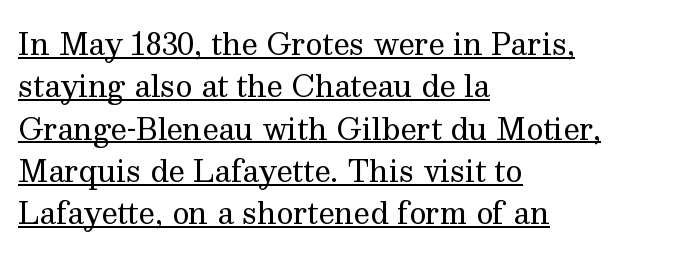
The image shows 29 px regular-weight serif type, upright; set left-aligned, normal line spacing (1.46x), normal letter spacing, underlined; medium stroke contrast and a medium x-height.
